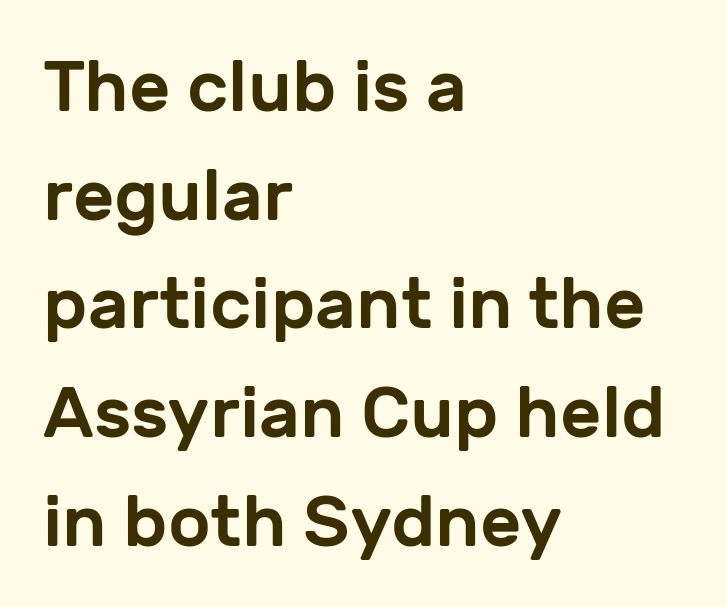
Line starts are locked; line ends wander. Do the letters lean? They stand straight. Look at the bottom of the vertical strokes: they stop flat, with no serifs. A typesetter would call this leading conventional body-copy spacing. You could not count columns in this text — the font is proportionally spaced. This sample uses plain, unmodified letter spacing.
